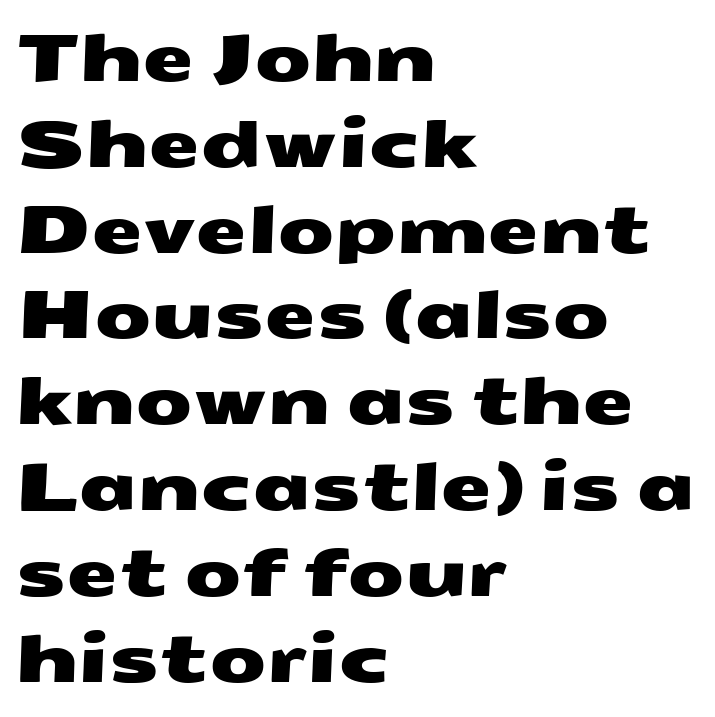
{"serif": "no", "width": "wide", "stroke_contrast": "medium", "x_height": "medium", "monospaced": "no", "underline": "no", "align": "left", "line_spacing": "normal", "line_spacing_ratio": 1.3, "letter_spacing": "normal", "letter_spacing_em": 0.0, "glyph_px": 66}
